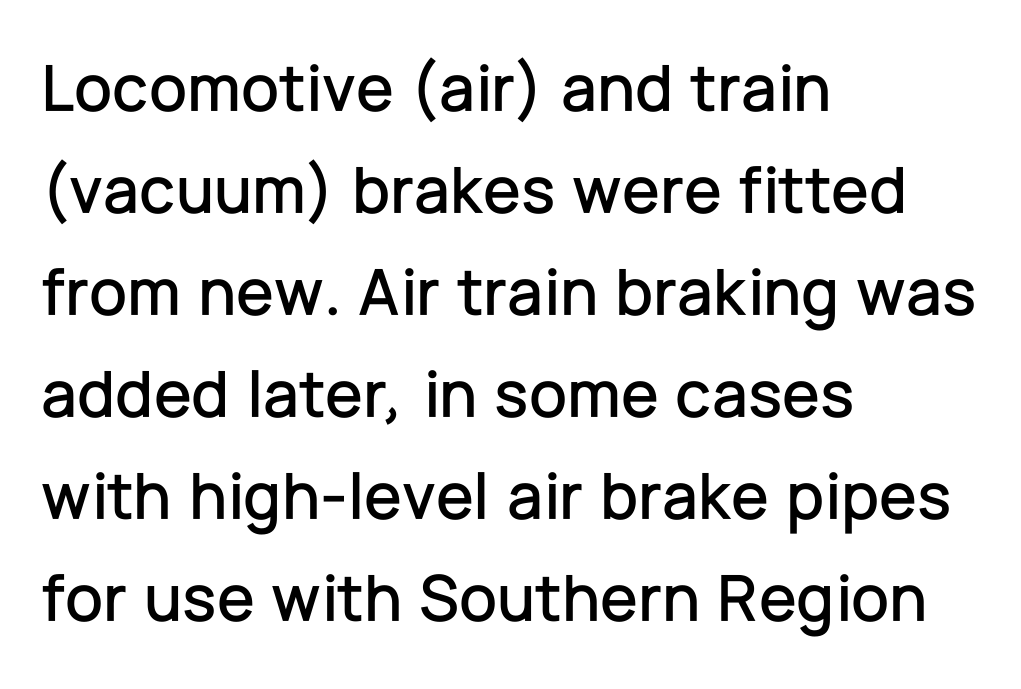
Regarding serifs, this sample does without them. A typesetter would call this leading conventional body-copy spacing. Typeset ragged right — the left edge is the straight one. Rule under the text: the space is simply empty.
